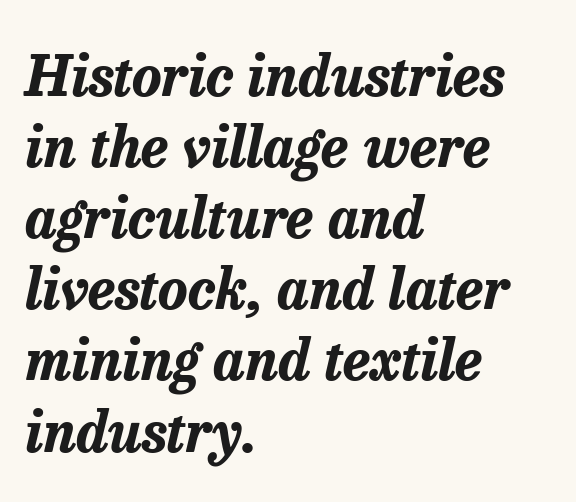
The image shows 56 px bold type, italic (leaning right); set left-aligned, normal line spacing (1.27x), normal letter spacing, not underlined; low stroke contrast and a medium x-height.
